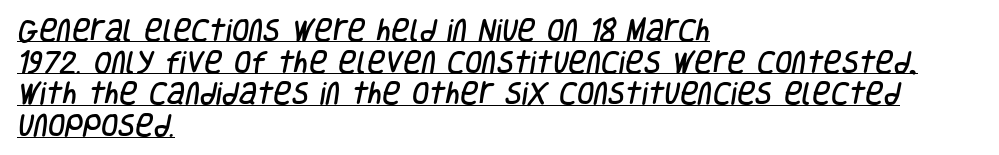
Q: Is the text underlined? A: Yes.
Q: How is the paragraph aligned? A: Left-aligned.
Q: Is the spacing between letters normal or unusually wide? A: Normal.
Q: Is the spacing between lines tight, normal or loose? A: Normal.
